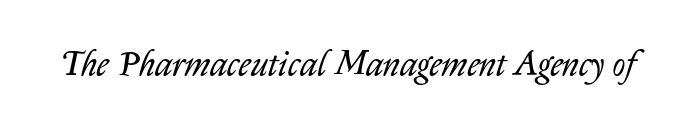
The face used here is proportionally spaced, like ordinary book or web type. No chunkiness to these letters — they're not bold. Does the lettering tilt? It does — this is italic. The letters sit at their default tracking, neither squeezed nor spread. Any mark beneath the type? The region is blank.
